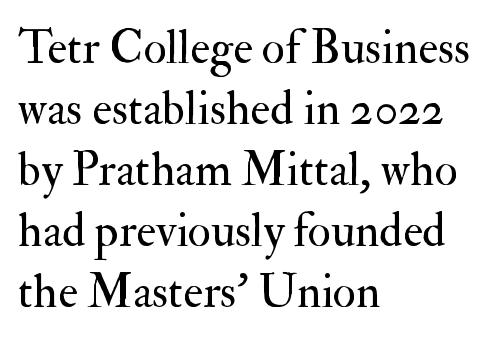
{"serif": "yes", "italic": "no", "bold": "no", "weight": "regular", "width": "normal", "stroke_contrast": "medium", "x_height": "small", "monospaced": "no", "underline": "no", "align": "left", "line_spacing": "normal", "line_spacing_ratio": 1.3, "letter_spacing": "normal", "letter_spacing_em": 0.0, "glyph_px": 47}
